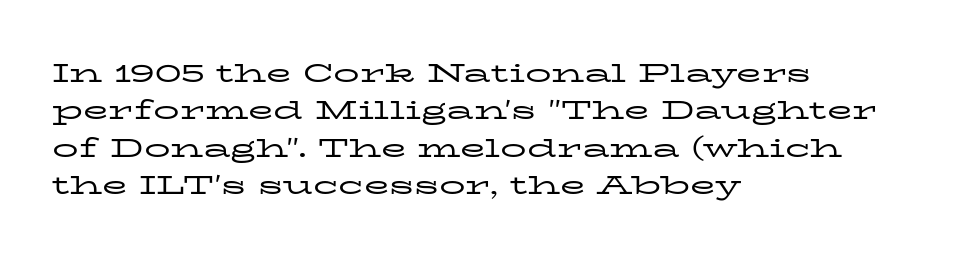
{"italic": "no", "bold": "no", "underline": "no", "align": "left", "line_spacing": "normal", "line_spacing_ratio": 1.44, "letter_spacing": "normal", "letter_spacing_em": 0.0, "glyph_px": 26}
